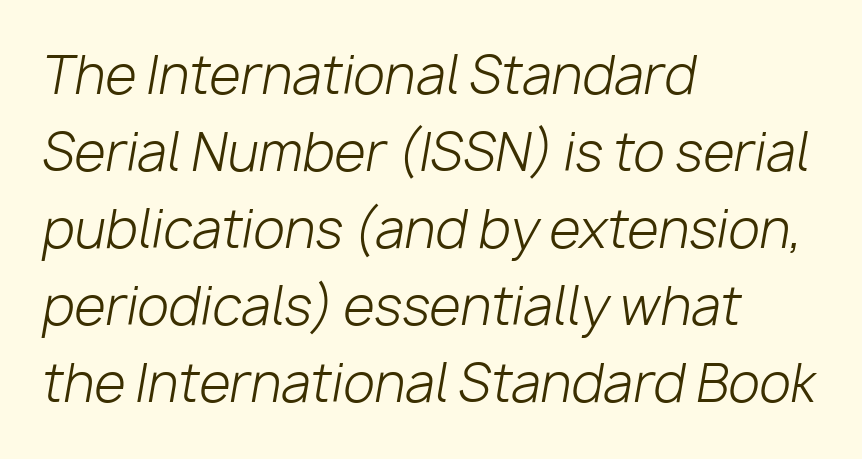
{"italic": "yes", "lean": "right", "slant_degrees": 10, "bold": "no", "weight": "light", "width": "normal", "stroke_contrast": "low", "x_height": "medium", "monospaced": "no", "underline": "no", "align": "left", "line_spacing": "normal", "line_spacing_ratio": 1.51, "letter_spacing": "normal", "letter_spacing_em": 0.0, "glyph_px": 51}
